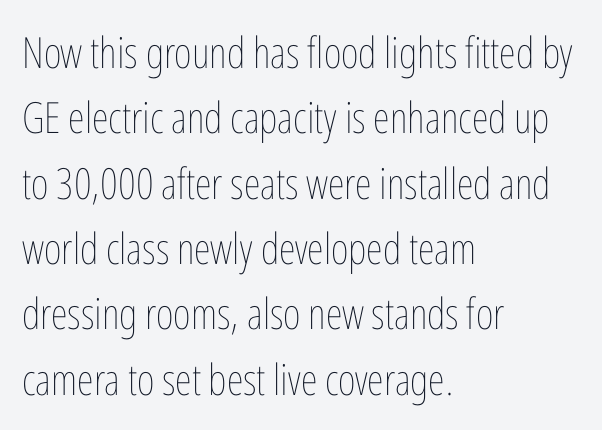
Q: Is the text bold? A: No.
Q: Is the text italic (slanted)? A: No, it is upright.
Q: Is the text underlined? A: No.
Q: How is the paragraph aligned? A: Left-aligned.
Q: Is the spacing between letters normal or unusually wide? A: Normal.
Q: Is the spacing between lines tight, normal or loose? A: Normal.
Q: Width (condensed, normal, or wide)? A: Condensed.
Q: Stroke contrast? A: Low.
Q: x-height? A: Medium.
Q: Monospaced? A: No.
